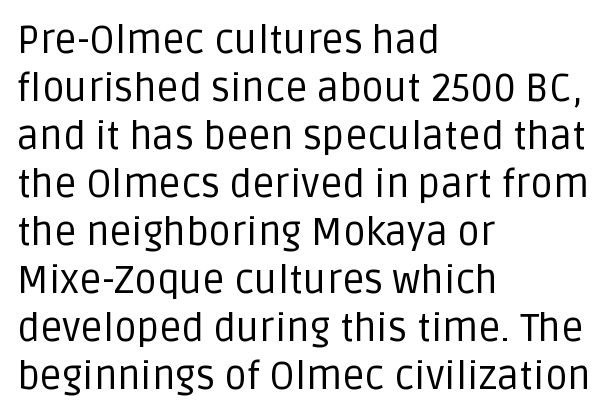
Vertical stems look standard width or narrower in stroke. The passage shown is not underscored anywhere. You can tell it's not italic because the verticals are truly vertical. This sample uses plain, unmodified letter spacing. Notice how the passage keeps a crisp vertical edge on the left only. This is sans-serif lettering, the kind often seen on screens and signage.
